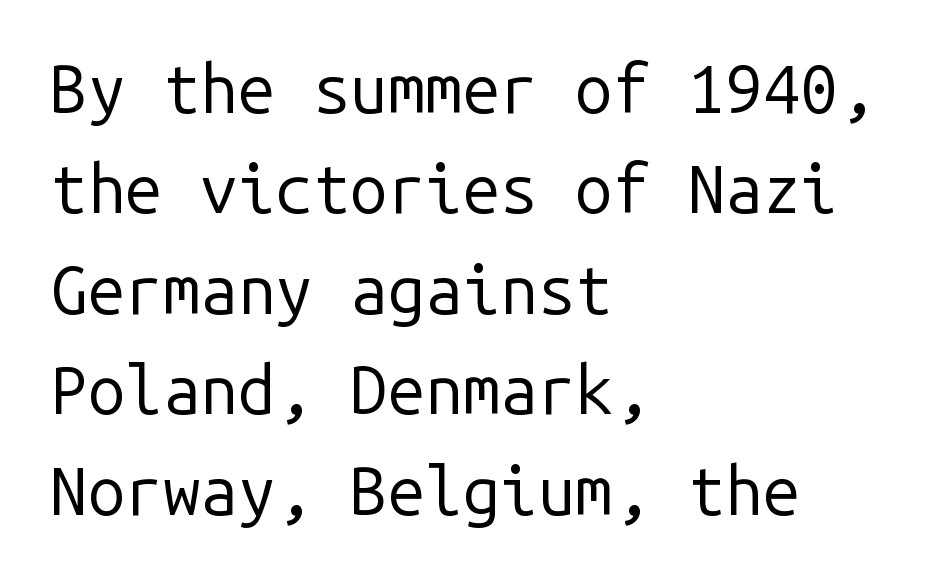
Q: Is the text bold? A: No.
Q: Is the text italic (slanted)? A: No, it is upright.
Q: Is the typeface a serif or a sans-serif typeface? A: Sans-serif.
Q: Is the text underlined? A: No.
Q: How is the paragraph aligned? A: Left-aligned.
Q: Is the spacing between letters normal or unusually wide? A: Normal.
Q: Is the spacing between lines tight, normal or loose? A: Normal.
Q: Width (condensed, normal, or wide)? A: Normal.
Q: Stroke contrast? A: Low.
Q: x-height? A: Medium.
Q: Monospaced? A: Yes.
